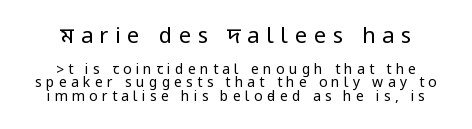
Q: Is the text bold? A: No.
Q: Is the text italic (slanted)? A: No, it is upright.
Q: Is the text underlined? A: No.
Q: How is the paragraph aligned? A: Centered.
Q: Is the spacing between letters normal or unusually wide? A: Unusually wide.
Q: Is the spacing between lines tight, normal or loose? A: Tight.
Q: Which block of text is set in a larger size, the first (top) or the second (bottom)? A: The first (top) one.
